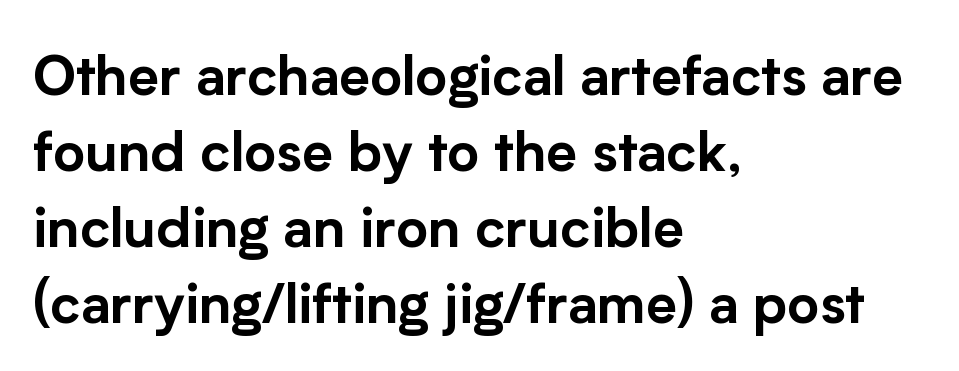
{"serif": "no", "italic": "no", "width": "normal", "stroke_contrast": "low", "x_height": "medium", "monospaced": "no", "underline": "no", "align": "left", "line_spacing": "normal", "line_spacing_ratio": 1.38, "letter_spacing": "normal", "letter_spacing_em": 0.0, "glyph_px": 55}
